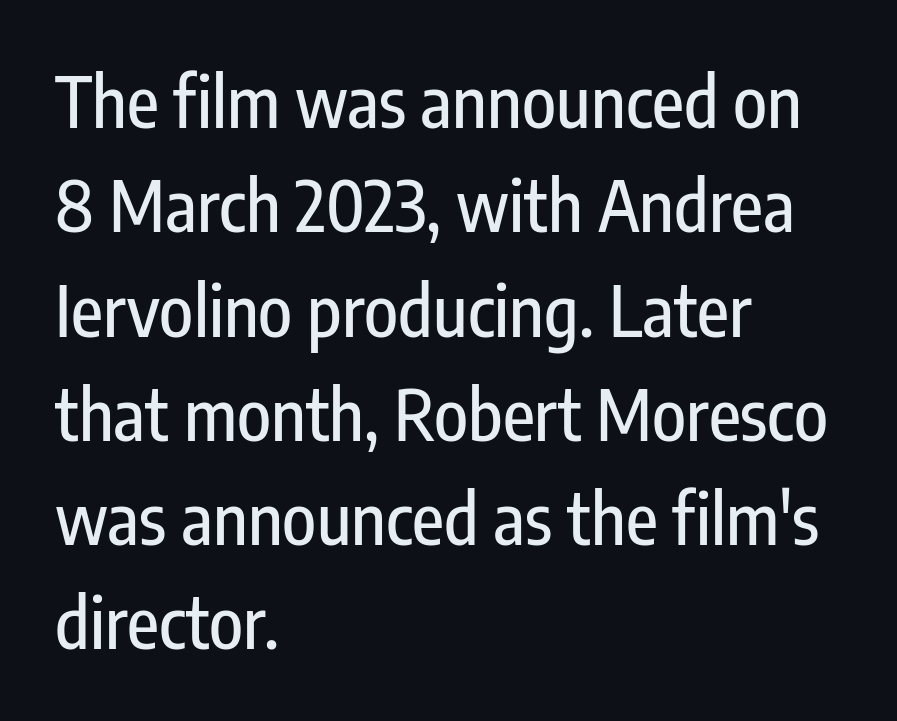
Q: Is the text italic (slanted)? A: No, it is upright.
Q: Is the typeface a serif or a sans-serif typeface? A: Sans-serif.
Q: Is the text underlined? A: No.
Q: How is the paragraph aligned? A: Left-aligned.
Q: Is the spacing between letters normal or unusually wide? A: Normal.
Q: Is the spacing between lines tight, normal or loose? A: Normal.
Q: Width (condensed, normal, or wide)? A: Condensed.
Q: Stroke contrast? A: Low.
Q: x-height? A: Medium.
Q: Monospaced? A: No.
